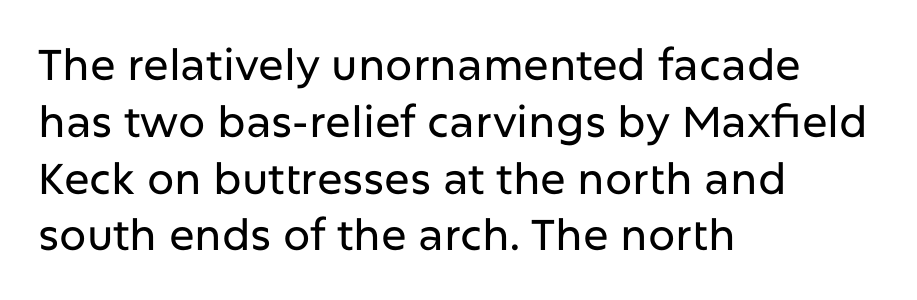
Q: Is the text italic (slanted)? A: No, it is upright.
Q: Is the typeface a serif or a sans-serif typeface? A: Sans-serif.
Q: Is the text underlined? A: No.
Q: How is the paragraph aligned? A: Left-aligned.
Q: Is the spacing between letters normal or unusually wide? A: Normal.
Q: Is the spacing between lines tight, normal or loose? A: Normal.
Q: Width (condensed, normal, or wide)? A: Normal.
Q: Stroke contrast? A: Low.
Q: x-height? A: Medium.
Q: Monospaced? A: No.
